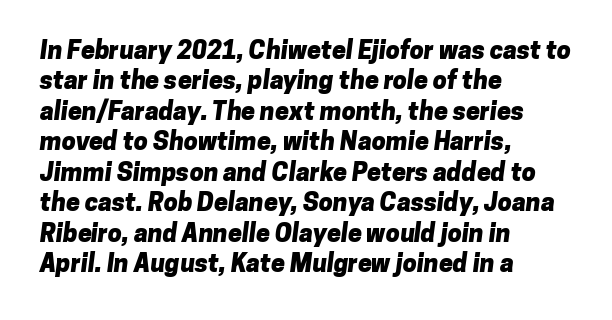
The image shows 25 px bold type; set left-aligned, line spacing 1.22x, normal letter spacing, not underlined.
